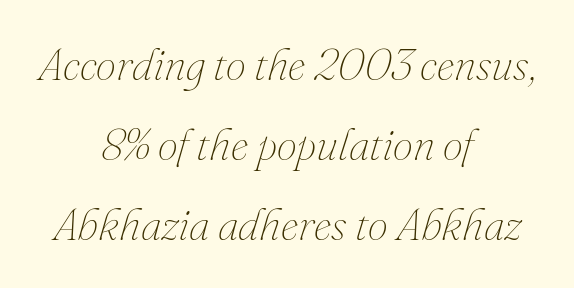
Q: Is the text bold? A: No.
Q: Is the text italic (slanted)? A: Yes, it leans right by about 16 degrees.
Q: Is the text underlined? A: No.
Q: How is the paragraph aligned? A: Centered.
Q: Is the spacing between letters normal or unusually wide? A: Normal.
Q: Width (condensed, normal, or wide)? A: Normal.
Q: Stroke contrast? A: Medium.
Q: x-height? A: Small.
Q: Monospaced? A: No.
